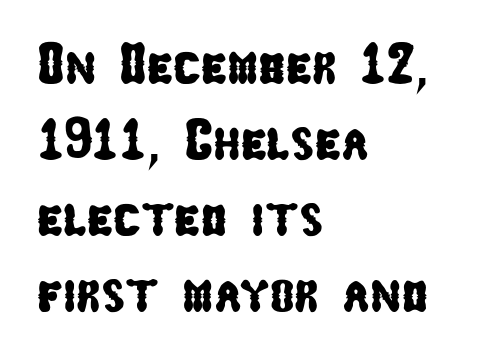
The rendering uses natural spacing where letterforms have individual widths. Short and long lines alike share a common starting point at left. Serifs: no, the terminals of the letterforms are clean. The face used here is rendered with its standard letterfit. Check the space under the baseline: it is left empty.
